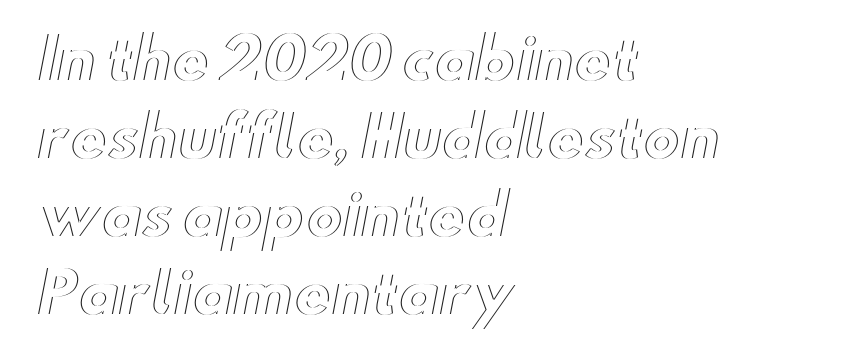
{"width": "wide", "x_height": "small", "monospaced": "no", "underline": "no", "align": "left", "line_spacing": "normal", "line_spacing_ratio": 1.39, "letter_spacing": "normal", "letter_spacing_em": 0.0, "glyph_px": 56}
